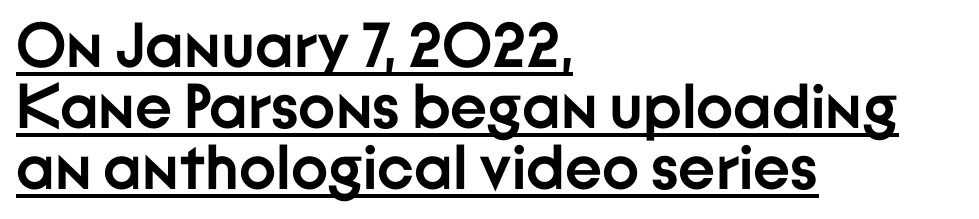
The image shows 63 px semibold sans-serif type, upright; set left-aligned, tight line spacing (0.97x), normal letter spacing, underlined; low stroke contrast and a medium x-height.
